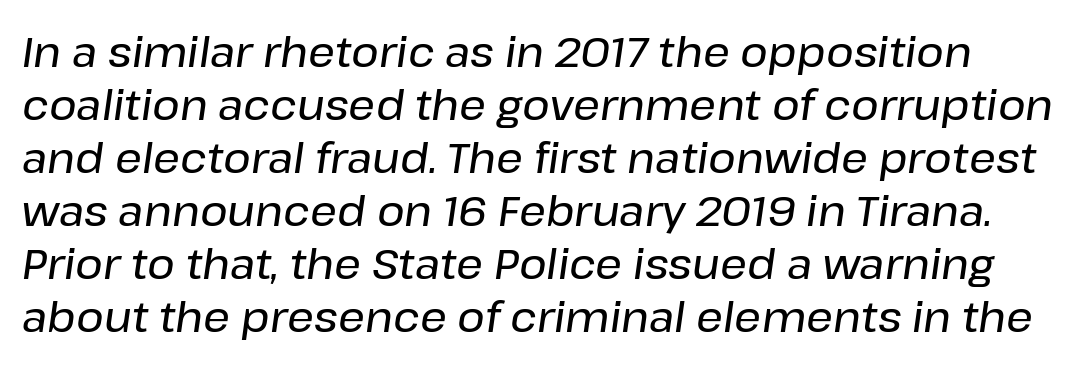
Tracking here is standard; glyphs follow each other at the usual distance. Decoration check: the copy has no underline. If you measured baseline to baseline, you'd find a middling distance. Think of a printed novel: that variable character pitch is what you see here. There's an unmistakable incline to the writing here.
